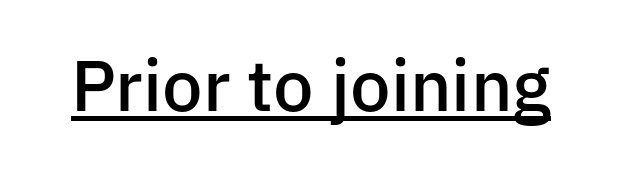
Q: Is the text bold? A: Semi-bold.
Q: Is the text italic (slanted)? A: No, it is upright.
Q: Is the typeface a serif or a sans-serif typeface? A: Sans-serif.
Q: Is the text underlined? A: Yes.
Q: Is the spacing between letters normal or unusually wide? A: Normal.
Q: Width (condensed, normal, or wide)? A: Normal.
Q: Stroke contrast? A: Low.
Q: x-height? A: Medium.
Q: Monospaced? A: No.
